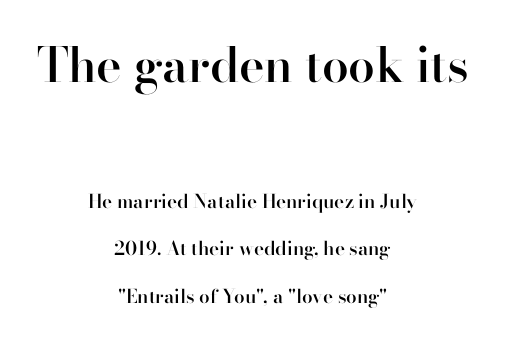
Q: Is the text bold? A: Semi-bold.
Q: Is the text italic (slanted)? A: No, it is upright.
Q: Is the typeface a serif or a sans-serif typeface? A: Serif.
Q: Is the text underlined? A: No.
Q: How is the paragraph aligned? A: Centered.
Q: Is the spacing between letters normal or unusually wide? A: Normal.
Q: Is the spacing between lines tight, normal or loose? A: Loose.
Q: Which block of text is set in a larger size, the first (top) or the second (bottom)? A: The first (top) one.
Q: Width (condensed, normal, or wide)? A: Normal.
Q: Stroke contrast? A: High.
Q: x-height? A: Small.
Q: Monospaced? A: No.
